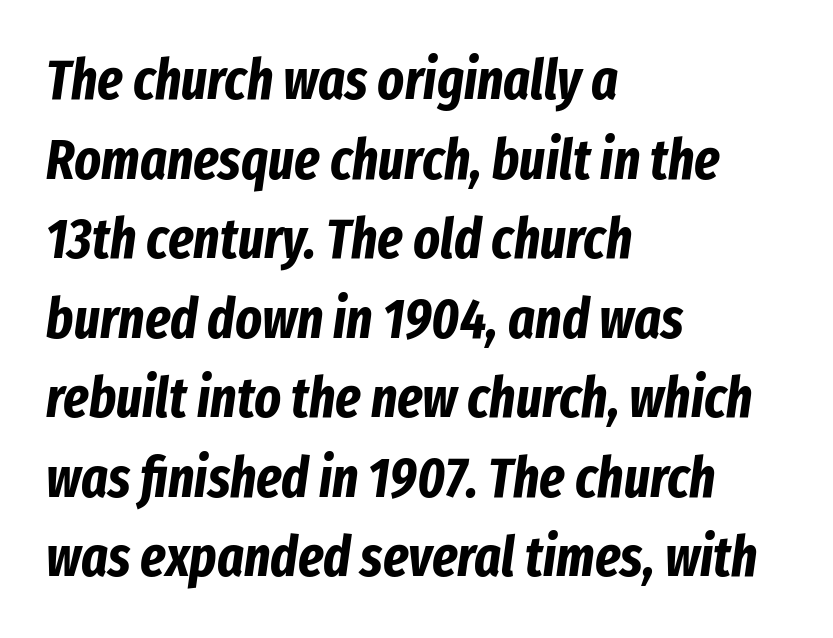
Q: Is the text bold? A: Yes.
Q: Is the text italic (slanted)? A: Yes, it leans right by about 8 degrees.
Q: Is the text underlined? A: No.
Q: How is the paragraph aligned? A: Left-aligned.
Q: Is the spacing between letters normal or unusually wide? A: Normal.
Q: Is the spacing between lines tight, normal or loose? A: Normal.
Q: Width (condensed, normal, or wide)? A: Condensed.
Q: Stroke contrast? A: Low.
Q: x-height? A: Medium.
Q: Monospaced? A: No.
